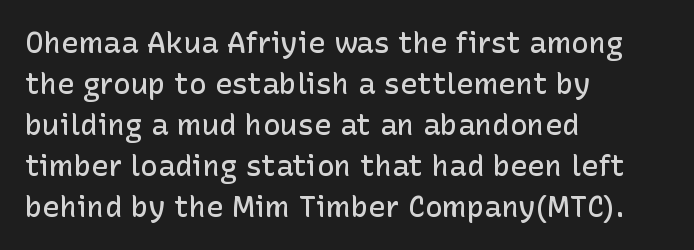
{"serif": "no", "italic": "no", "bold": "semi", "weight": "semibold", "width": "normal", "stroke_contrast": "low", "x_height": "medium", "monospaced": "no", "underline": "no", "align": "left", "line_spacing": "normal", "line_spacing_ratio": 1.41, "letter_spacing": "normal", "letter_spacing_em": 0.0, "glyph_px": 29}
